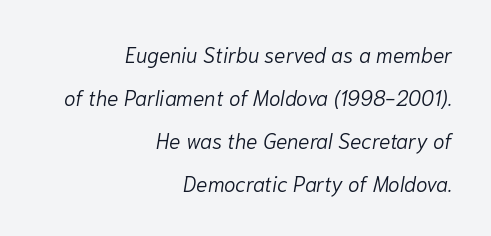
{"italic": "yes", "lean": "right", "slant_degrees": 10, "bold": "no", "underline": "no", "align": "right", "line_spacing": "loose", "line_spacing_ratio": 2.04, "letter_spacing": "normal", "letter_spacing_em": 0.0, "glyph_px": 21}
